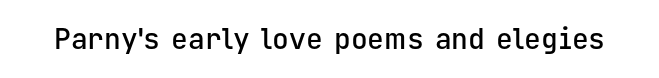
No word sits above an underline. A typesetter would call this monospace, since all characters share one set width. The face used here is rendered with its standard letterfit. Does the lettering tilt? It doesn't — this is upright. The sample has been set in demibold, a notch under bold.
